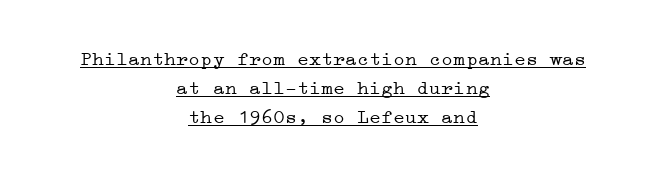
Q: Is the text bold? A: No.
Q: Is the text italic (slanted)? A: No, it is upright.
Q: Is the text underlined? A: Yes.
Q: How is the paragraph aligned? A: Centered.
Q: Is the spacing between letters normal or unusually wide? A: Normal.
Q: Is the spacing between lines tight, normal or loose? A: Normal.
